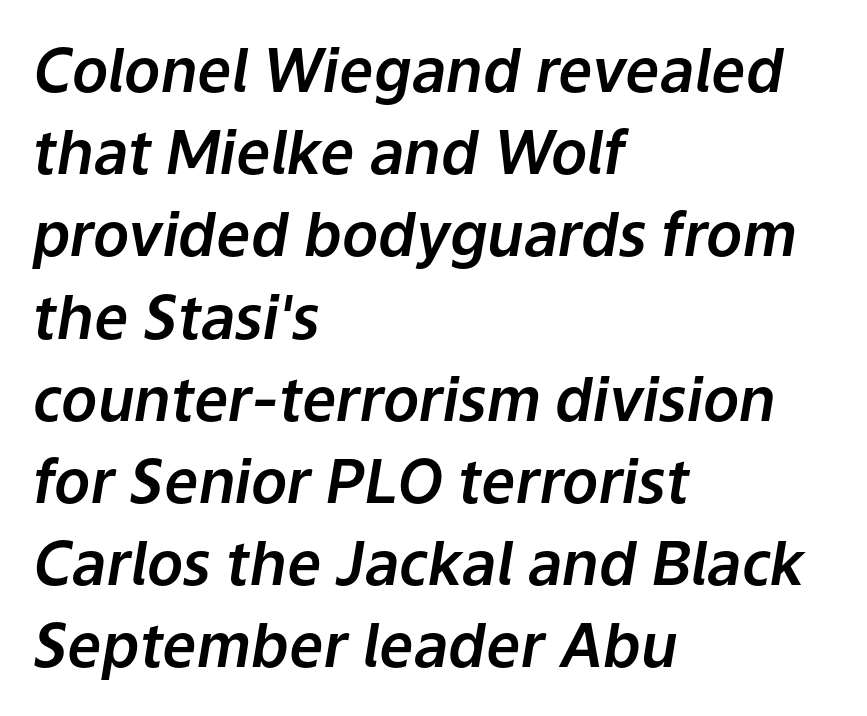
Decoration check: the copy has no underline. In CSS terms this would be text-align: left. The line texture is even and compact thanks to regular tracking. Interline gaps are of average width in this sample. Every character sits at an angle, as italics do.
